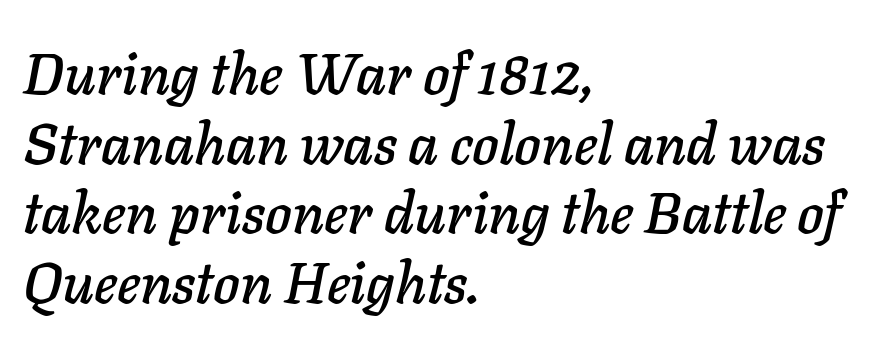
Q: Is the text italic (slanted)? A: Yes, it leans right by about 11 degrees.
Q: Is the text underlined? A: No.
Q: How is the paragraph aligned? A: Left-aligned.
Q: Is the spacing between letters normal or unusually wide? A: Normal.
Q: Width (condensed, normal, or wide)? A: Normal.
Q: Stroke contrast? A: Low.
Q: x-height? A: Medium.
Q: Monospaced? A: No.
